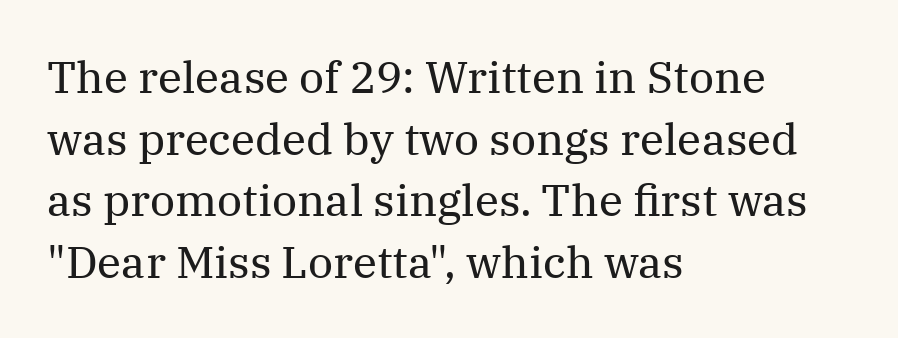
{"serif": "yes", "italic": "no", "bold": "no", "weight": "regular", "width": "normal", "stroke_contrast": "medium", "x_height": "medium", "monospaced": "no", "underline": "no", "align": "left", "line_spacing": "normal", "line_spacing_ratio": 1.4, "letter_spacing": "normal", "letter_spacing_em": 0.0, "glyph_px": 44}
